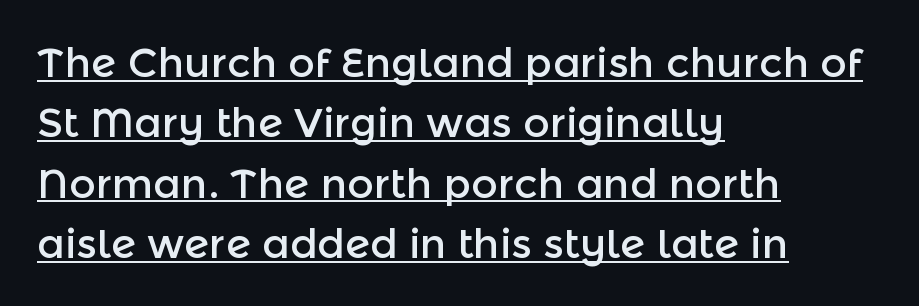
The image shows 41 px sans-serif type, upright; set left-aligned, normal line spacing (1.47x), normal letter spacing, underlined; a medium x-height.
